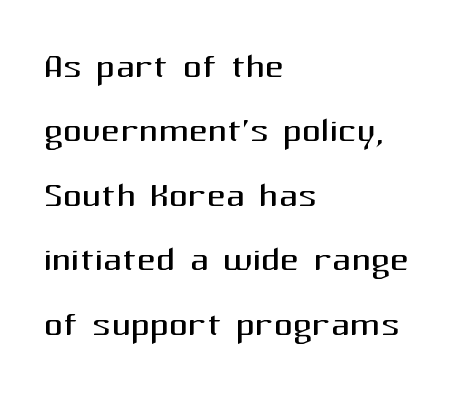
The image shows 47 px regular-weight sans-serif type, upright; set left-aligned, normal line spacing (1.37x), normal letter spacing, not underlined; medium stroke contrast and a medium x-height.
